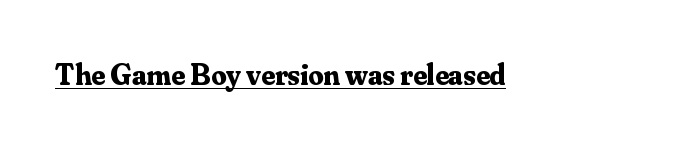
{"serif": "yes", "italic": "no", "bold": "yes", "weight": "bold", "width": "normal", "stroke_contrast": "medium", "x_height": "small", "monospaced": "no", "underline": "yes", "letter_spacing": "normal", "letter_spacing_em": 0.0, "glyph_px": 30}
